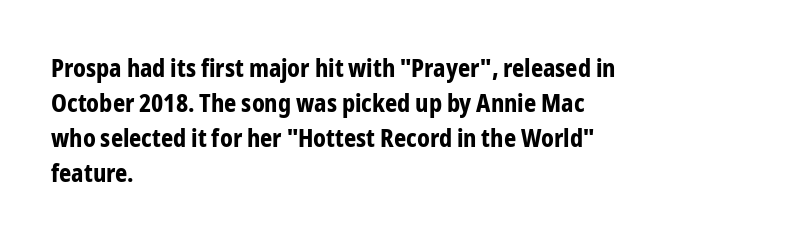
{"italic": "no", "bold": "yes", "underline": "no", "align": "left", "line_spacing": "normal", "line_spacing_ratio": 1.46, "letter_spacing": "normal", "letter_spacing_em": 0.0, "glyph_px": 24}
